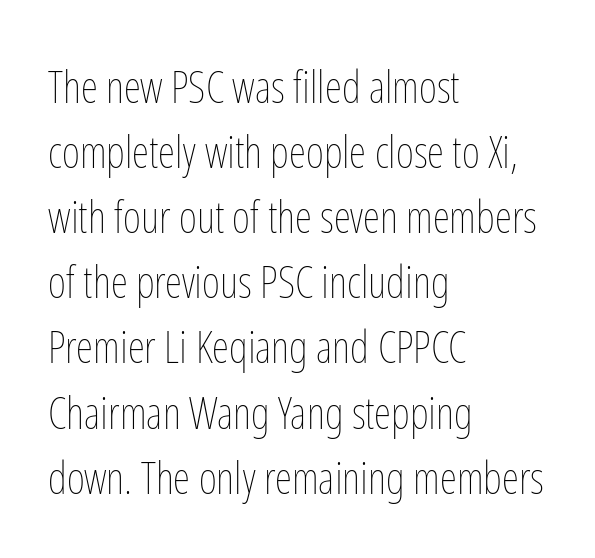
Note the varied advance widths — an 'i' is clearly narrower than an 'm'. A light-to-regular cut is what we see here. This rendering uses left alignment, leaving the right contour irregular. The lines sit at an ordinary, default distance from one another. The axis of the letterforms is exactly vertical. Only glyphs here, with clear space below each row.
